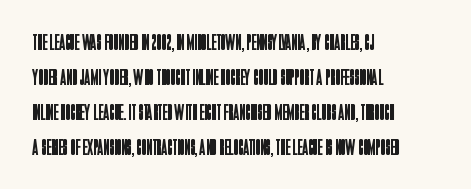
{"italic": "no", "bold": "no", "underline": "no", "align": "left", "line_spacing": "normal", "line_spacing_ratio": 1.52, "letter_spacing": "normal", "letter_spacing_em": 0.0, "glyph_px": 23}
